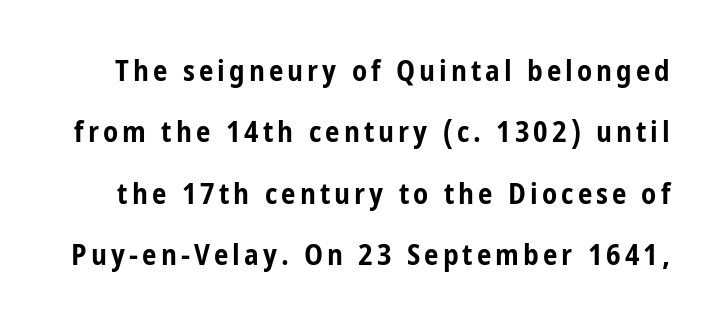
The image shows 29 px bold, condensed sans-serif type, upright; set loose line spacing (2.12x), not underlined; low stroke contrast and a medium x-height.
